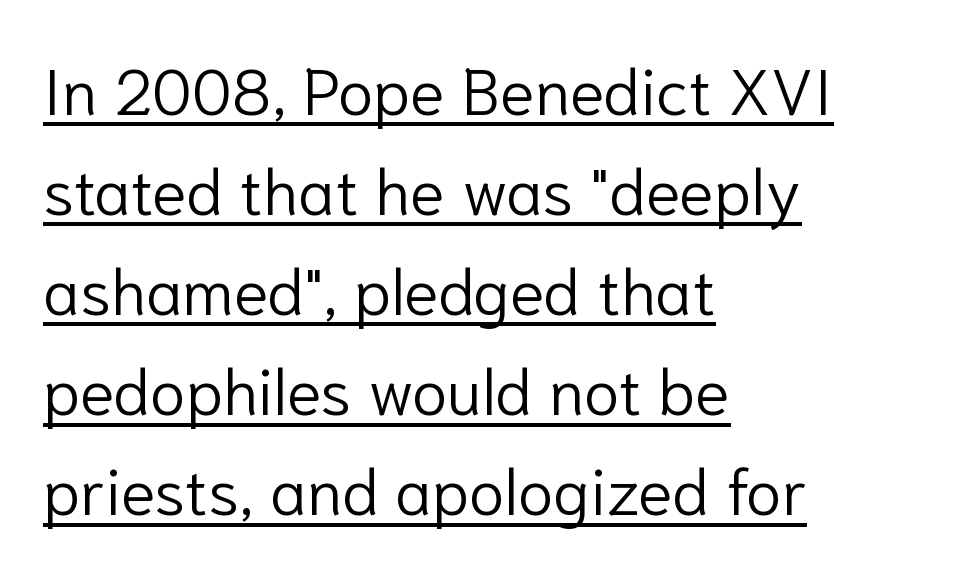
The image shows 65 px light sans-serif type, upright; set left-aligned, normal line spacing (1.54x), normal letter spacing, underlined; low stroke contrast and a medium x-height.
